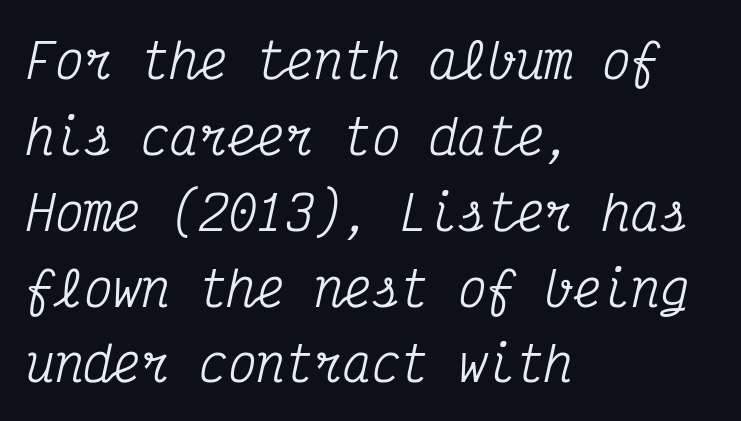
{"serif": "yes", "italic": "yes", "lean": "right", "slant_degrees": 12, "width": "condensed", "stroke_contrast": "medium", "x_height": "medium", "monospaced": "yes", "underline": "no", "align": "left", "line_spacing": "normal", "line_spacing_ratio": 1.58, "letter_spacing": "normal", "letter_spacing_em": 0.0, "glyph_px": 48}
